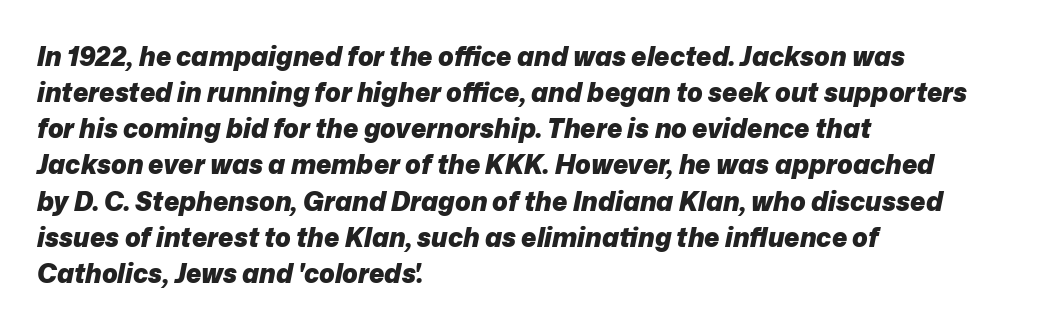
The zone under the glyphs is completely vacant. The line-height multiplier appears to be the usual default. Here the glyphs are tracked normally, forming tight word shapes. Which margin do the lines hug? The left one — the right edge is uneven. Heavy, bold letterforms.
